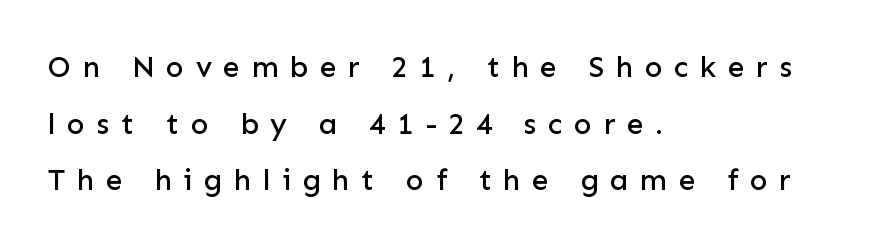
In CSS terms this would be text-align: left. Characters remain perfectly vertical along every line. The typeface chosen for these lines omits serifs. Lines of text with bare space underneath.
